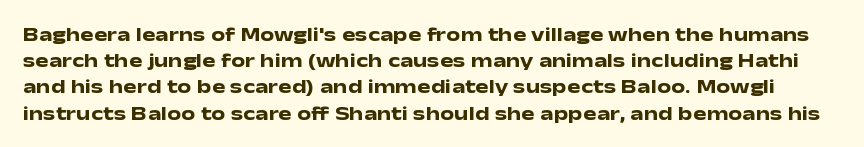
The glyphs are unaccompanied by any horizontal stroke below them. Every stem runs plumb, perpendicular to the baseline. Leading: standard. Between one letter and the next there's only the usual sliver of space.
